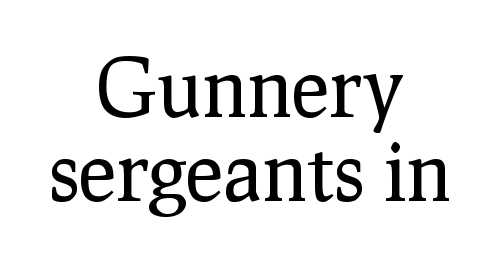
Q: Is the text bold? A: No.
Q: Is the text italic (slanted)? A: No, it is upright.
Q: Is the typeface a serif or a sans-serif typeface? A: Serif.
Q: Is the text underlined? A: No.
Q: How is the paragraph aligned? A: Centered.
Q: Is the spacing between letters normal or unusually wide? A: Normal.
Q: Is the spacing between lines tight, normal or loose? A: Tight.
Q: Width (condensed, normal, or wide)? A: Normal.
Q: Stroke contrast? A: Low.
Q: x-height? A: Medium.
Q: Monospaced? A: No.
